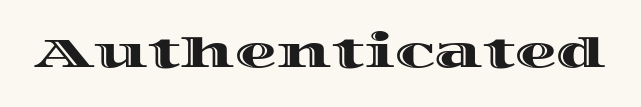
Q: Is the text italic (slanted)? A: No, it is upright.
Q: Is the text underlined? A: No.
Q: Is the spacing between letters normal or unusually wide? A: Normal.
Q: Width (condensed, normal, or wide)? A: Wide.
Q: x-height? A: Large.
Q: Monospaced? A: No.
